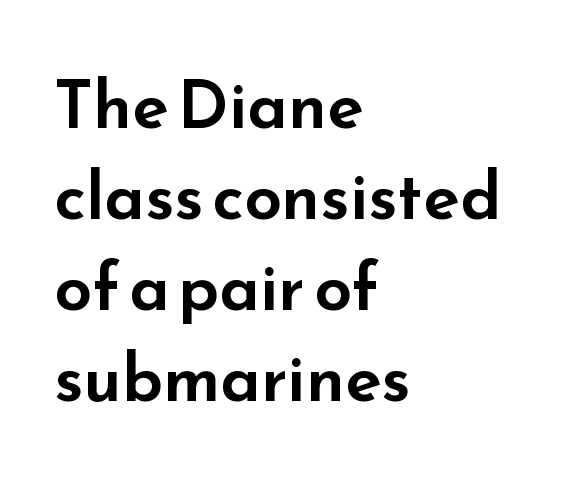
The image shows 67 px wide sans-serif type, upright; set left-aligned, normal line spacing (1.36x), normal letter spacing, not underlined; low stroke contrast and a small x-height.
